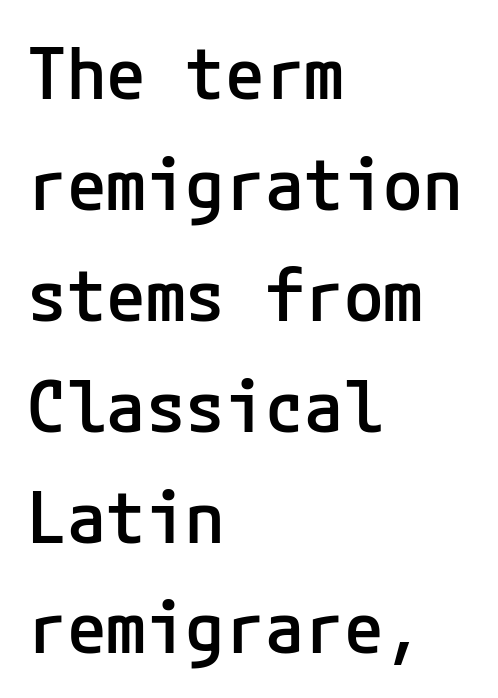
The rendering shows plain stroke endings on the letterforms — a sans-serif design. The horizontal fit of the characters is conventional and even. Every row of glyphs begins at an identical x-position on the left. Typesetter's note: demi weight, one step under bold.
